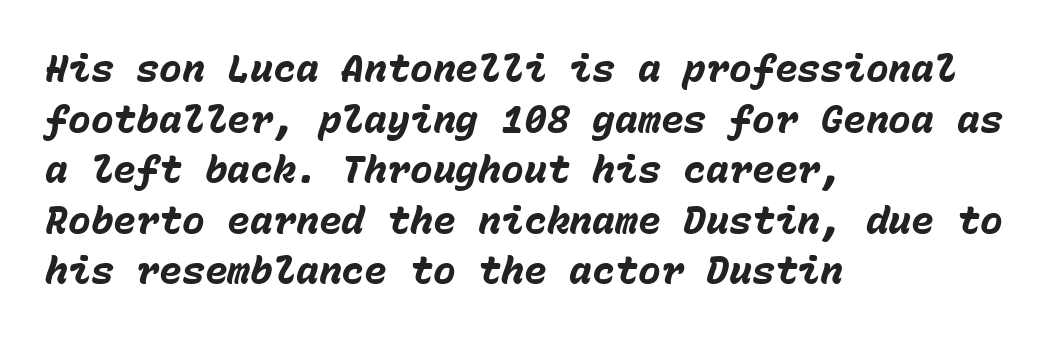
The image shows 38 px heavy type, italic (leaning right), monospaced; set left-aligned, normal line spacing (1.33x), normal letter spacing, not underlined; low stroke contrast and a medium x-height.
